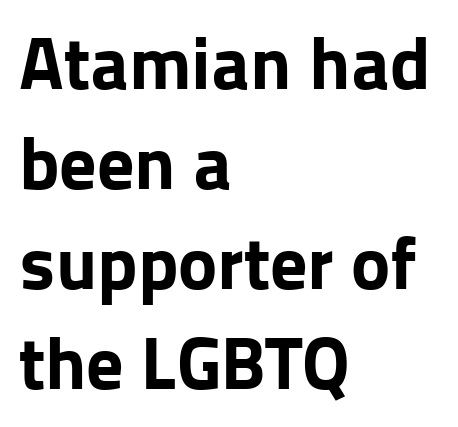
Q: Is the text bold? A: Yes.
Q: Is the text italic (slanted)? A: No, it is upright.
Q: Is the typeface a serif or a sans-serif typeface? A: Sans-serif.
Q: Is the text underlined? A: No.
Q: How is the paragraph aligned? A: Left-aligned.
Q: Is the spacing between letters normal or unusually wide? A: Normal.
Q: Is the spacing between lines tight, normal or loose? A: Normal.
Q: Width (condensed, normal, or wide)? A: Normal.
Q: Stroke contrast? A: Low.
Q: x-height? A: Medium.
Q: Monospaced? A: No.
